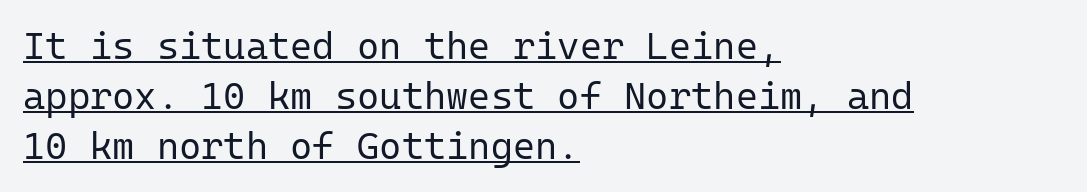
Leading matches the norm, producing a regular column. A quiet, ordinary-to-light weight characterises the typeface. The paragraph shown leans on its left margin. Looks like terminal output: every glyph gets an equal slot. Each line of the rendering has a horizontal stroke beneath the glyphs. Typographically, this falls in the sans-serif category.
